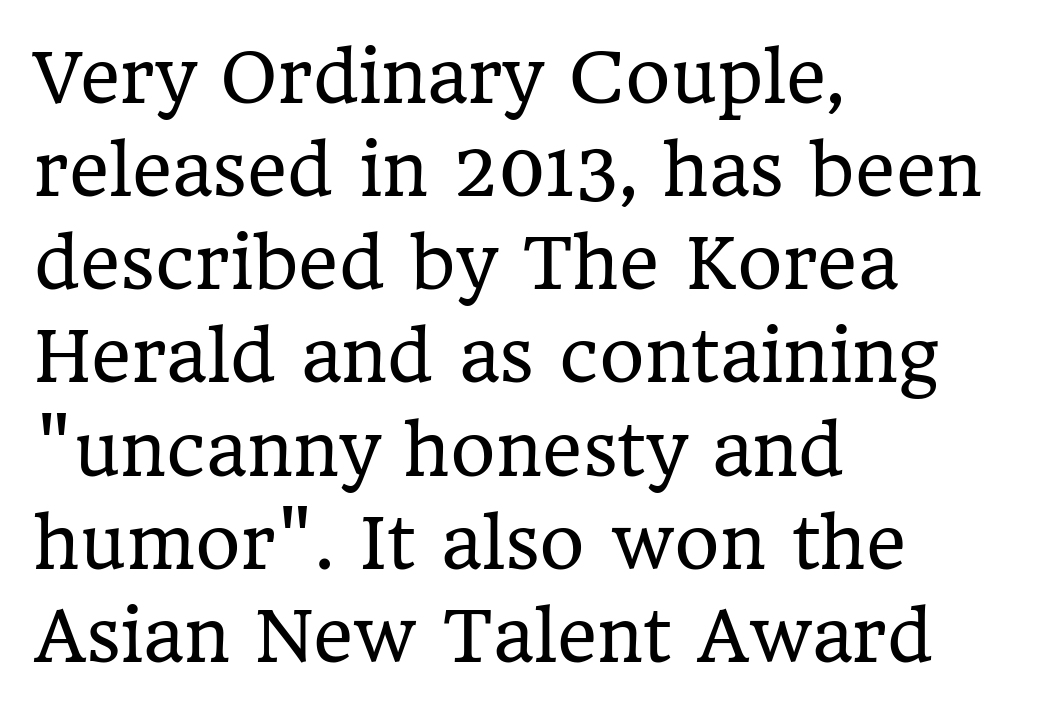
{"serif": "yes", "italic": "no", "bold": "no", "weight": "regular", "width": "normal", "stroke_contrast": "low", "x_height": "medium", "monospaced": "no", "underline": "no", "align": "left", "line_spacing": "normal", "line_spacing_ratio": 1.35, "letter_spacing": "normal", "letter_spacing_em": 0.0, "glyph_px": 69}
